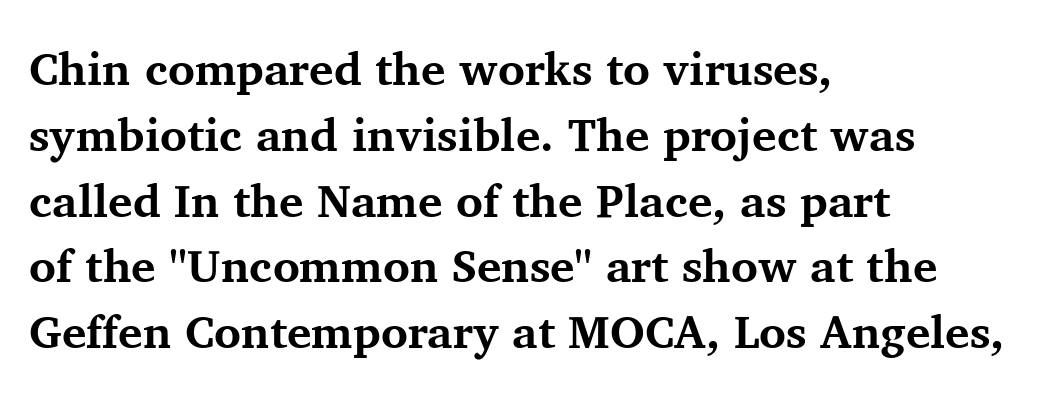
{"serif": "yes", "italic": "no", "bold": "yes", "weight": "bold", "width": "normal", "stroke_contrast": "medium", "x_height": "medium", "monospaced": "no", "underline": "no", "align": "left", "line_spacing": "normal", "line_spacing_ratio": 1.43, "letter_spacing": "normal", "letter_spacing_em": 0.0, "glyph_px": 46}
